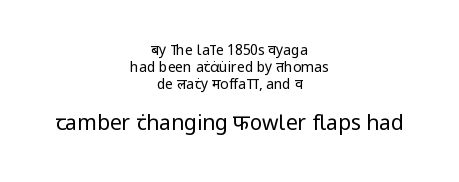
The image shows 21 px text type, upright; set centered, line spacing 1.22x, normal letter spacing, not underlined; the second (bottom) block is 1.5x larger.
